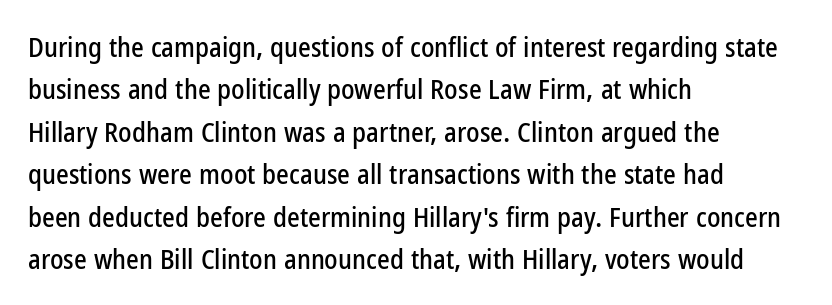
The image shows 27 px text type, upright; set left-aligned, normal line spacing (1.57x), normal letter spacing, not underlined.
